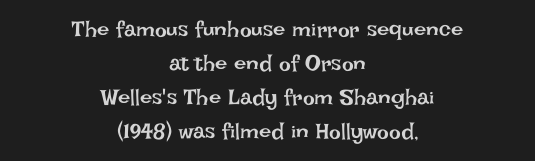
{"italic": "no", "bold": "no", "underline": "no", "align": "center", "line_spacing": "normal", "line_spacing_ratio": 1.54, "letter_spacing": "normal", "letter_spacing_em": 0.0, "glyph_px": 22}
